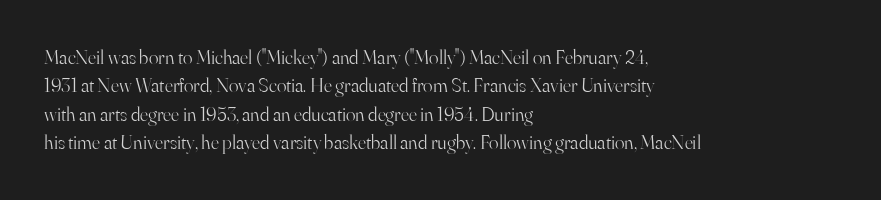
Glyph-to-glyph distance matches everyday printed text. One glance says typical: line gaps are just what's usual. A bare baseline throughout the passage. Does the lettering tilt? It doesn't — this is upright.
